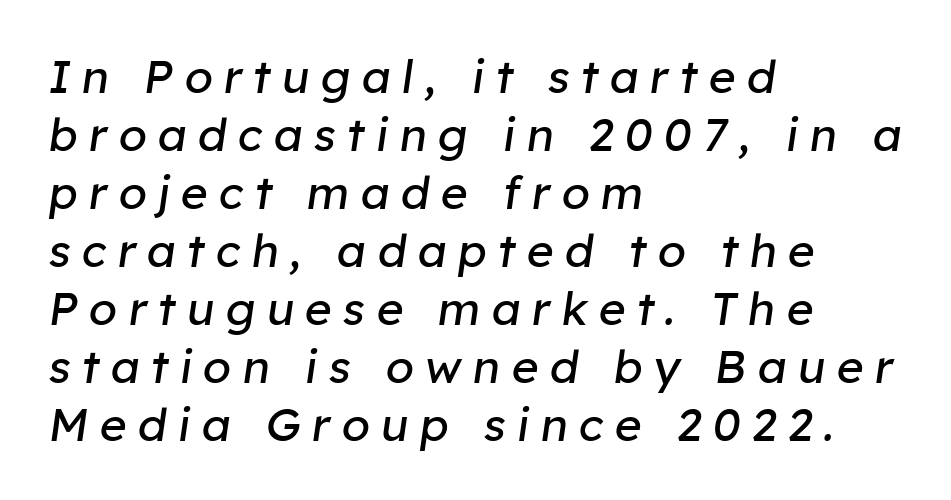
The image shows 46 px regular-weight type, italic (leaning right); set left-aligned, normal line spacing (1.26x), unusually wide letter spacing (+0.24 em), not underlined; low stroke contrast and a medium x-height.
